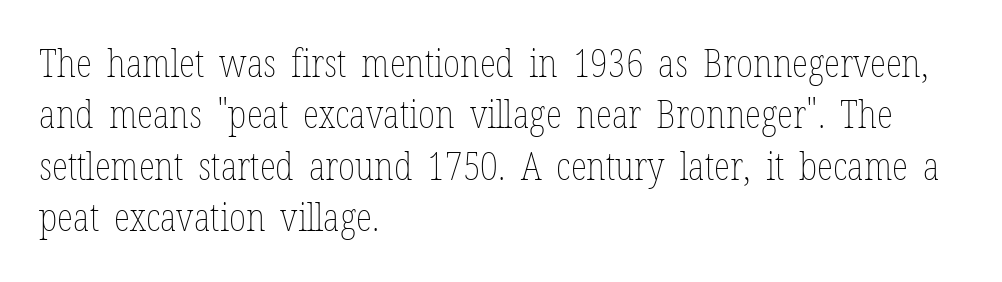
{"italic": "no", "bold": "no", "weight": "thin", "width": "condensed", "stroke_contrast": "low", "x_height": "medium", "monospaced": "no", "underline": "no", "align": "left", "line_spacing": "normal", "line_spacing_ratio": 1.35, "letter_spacing": "normal", "letter_spacing_em": 0.0, "glyph_px": 38}
